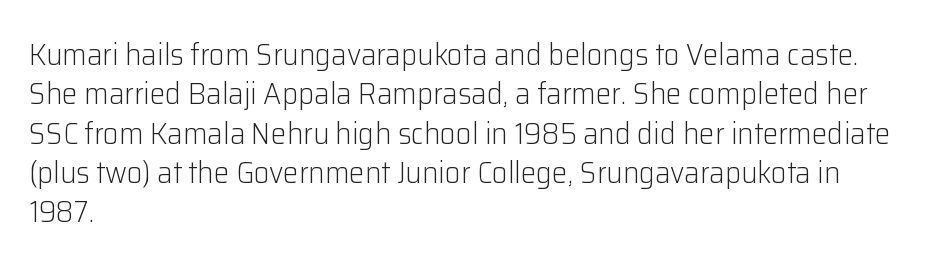
Q: Is the text bold? A: No.
Q: Is the text italic (slanted)? A: No, it is upright.
Q: Is the typeface a serif or a sans-serif typeface? A: Sans-serif.
Q: Is the text underlined? A: No.
Q: How is the paragraph aligned? A: Left-aligned.
Q: Is the spacing between letters normal or unusually wide? A: Normal.
Q: Is the spacing between lines tight, normal or loose? A: Normal.
Q: Width (condensed, normal, or wide)? A: Normal.
Q: Stroke contrast? A: Low.
Q: x-height? A: Medium.
Q: Monospaced? A: No.
